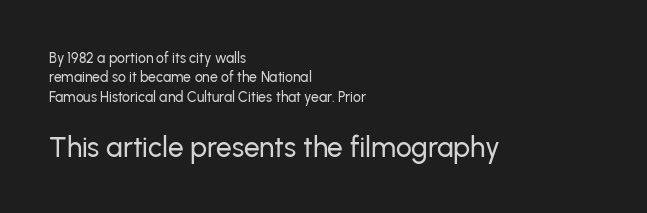
Nope, not italic — everything's standing straight. In this sample the second text group is rendered at the bigger scale. Has an underline been added? It has not. The passage is arranged the way most books set body copy — flush left. Regarding leading, the lines here are spaced in the standard way.
